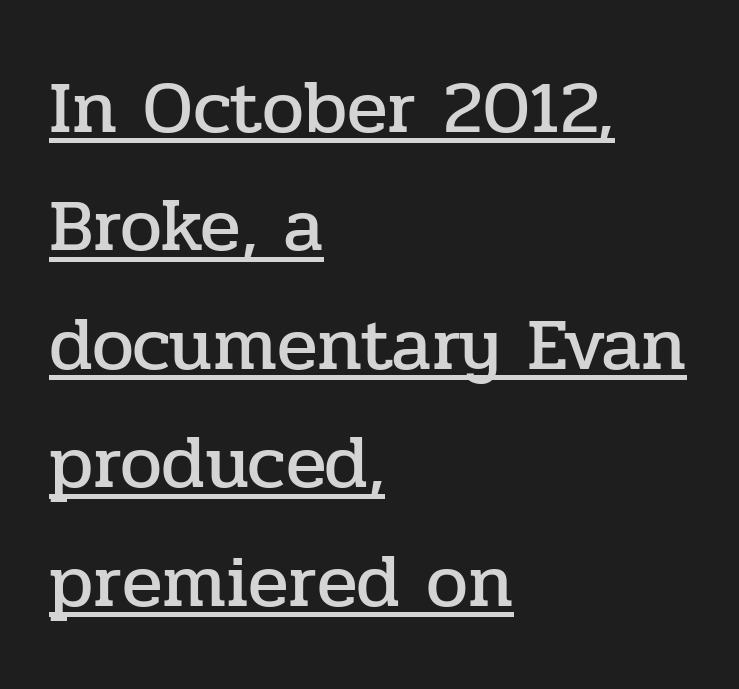
The image shows 75 px serif type, upright; set left-aligned, normal line spacing (1.58x), normal letter spacing, underlined; low stroke contrast and a medium x-height.
